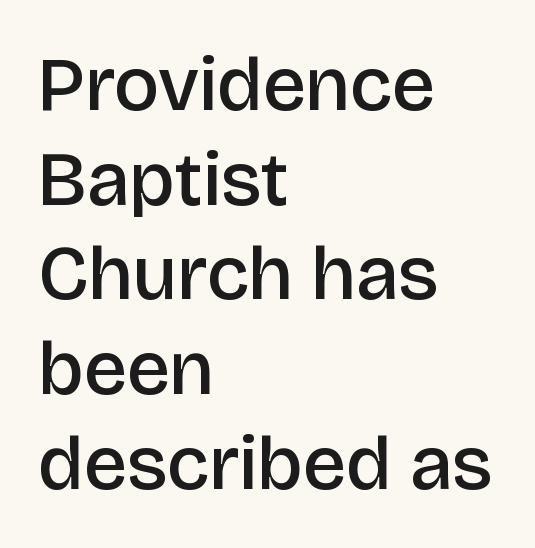
Q: Is the text bold? A: Semi-bold.
Q: Is the text italic (slanted)? A: No, it is upright.
Q: Is the typeface a serif or a sans-serif typeface? A: Sans-serif.
Q: Is the text underlined? A: No.
Q: How is the paragraph aligned? A: Left-aligned.
Q: Is the spacing between letters normal or unusually wide? A: Normal.
Q: Width (condensed, normal, or wide)? A: Normal.
Q: Stroke contrast? A: Low.
Q: x-height? A: Large.
Q: Monospaced? A: No.
